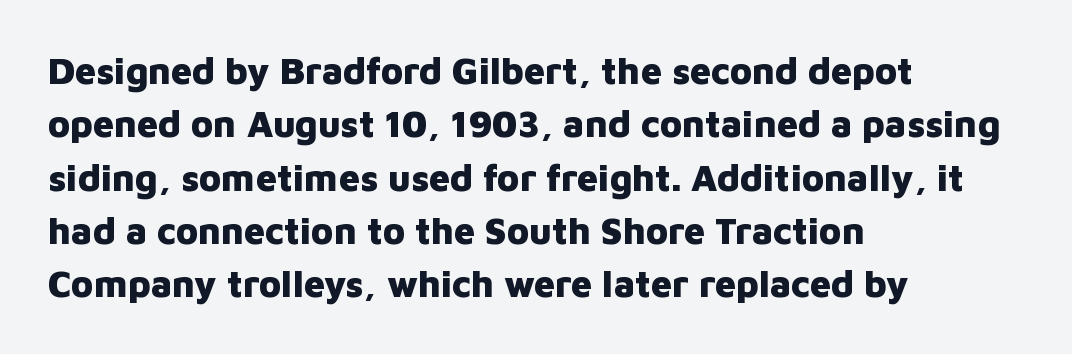
{"serif": "no", "italic": "no", "bold": "yes", "weight": "heavy", "width": "normal", "stroke_contrast": "low", "x_height": "medium", "monospaced": "no", "underline": "no", "align": "left", "line_spacing": "normal", "line_spacing_ratio": 1.44, "letter_spacing": "normal", "letter_spacing_em": 0.0, "glyph_px": 37}
